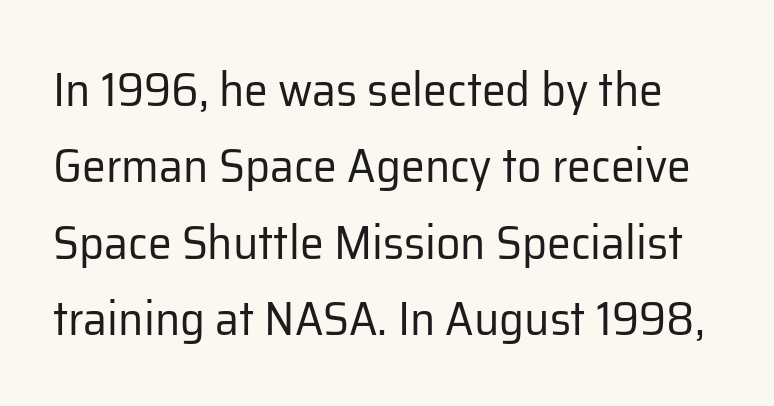
Is there any slant? The stems are plumb. Any mark beneath the type? The region is blank. Character widths vary here, with narrow letters taking less room than wide ones. This sample uses a sans-serif face. The passage shown stacks its lines at a standard gap. Default kerning and tracking; the words read as compact shapes.
